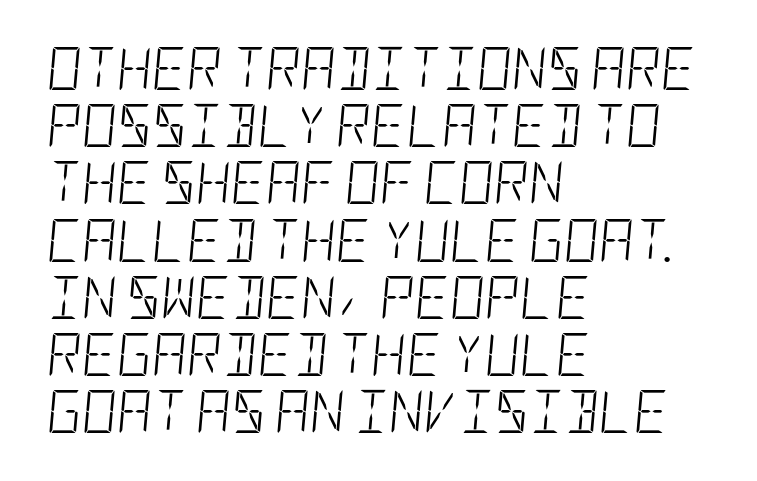
Q: Is the text bold? A: No.
Q: Is the text italic (slanted)? A: Yes, it leans right by about 5 degrees.
Q: Is the text underlined? A: No.
Q: How is the paragraph aligned? A: Left-aligned.
Q: Is the spacing between letters normal or unusually wide? A: Normal.
Q: Is the spacing between lines tight, normal or loose? A: Normal.
Q: Width (condensed, normal, or wide)? A: Condensed.
Q: Stroke contrast? A: Low.
Q: x-height? A: Large.
